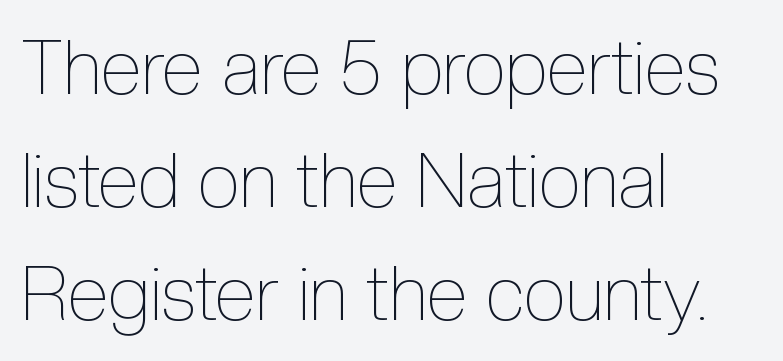
{"italic": "no", "bold": "no", "weight": "thin", "width": "condensed", "x_height": "medium", "monospaced": "no", "underline": "no", "align": "left", "line_spacing": "normal", "line_spacing_ratio": 1.49, "letter_spacing": "normal", "letter_spacing_em": 0.0, "glyph_px": 76}
